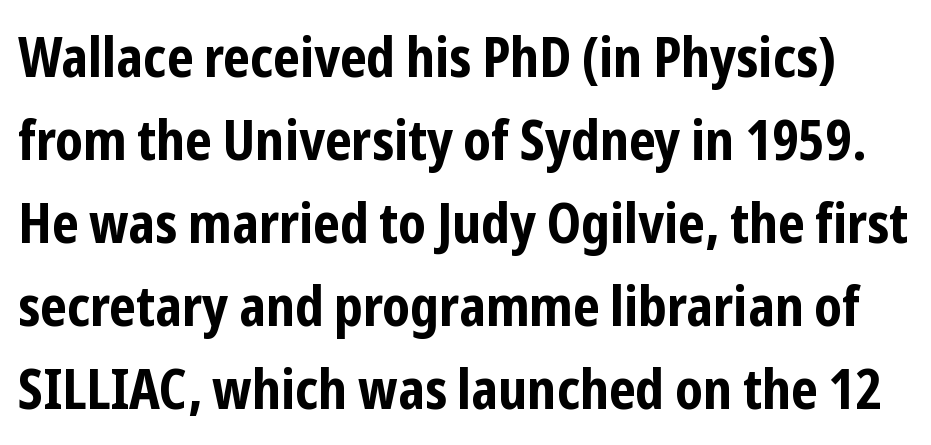
Q: Is the text bold? A: Yes.
Q: Is the text italic (slanted)? A: No, it is upright.
Q: Is the typeface a serif or a sans-serif typeface? A: Sans-serif.
Q: Is the text underlined? A: No.
Q: Is the spacing between letters normal or unusually wide? A: Normal.
Q: Is the spacing between lines tight, normal or loose? A: Normal.
Q: Width (condensed, normal, or wide)? A: Condensed.
Q: Stroke contrast? A: Low.
Q: x-height? A: Medium.
Q: Monospaced? A: No.
